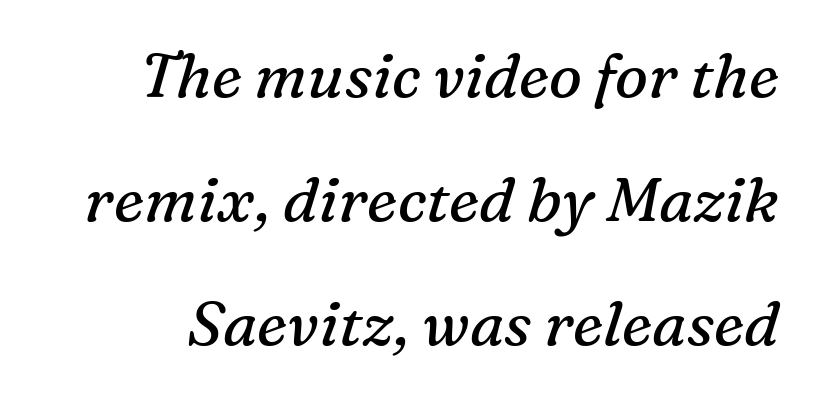
Does the lettering tilt? It does — this is italic. Spacing verdict: proportional, widths tailored to each character. The typeface chosen for these lines features serifs. Stroke thickness stays within the range of a standard reading face or lighter.
